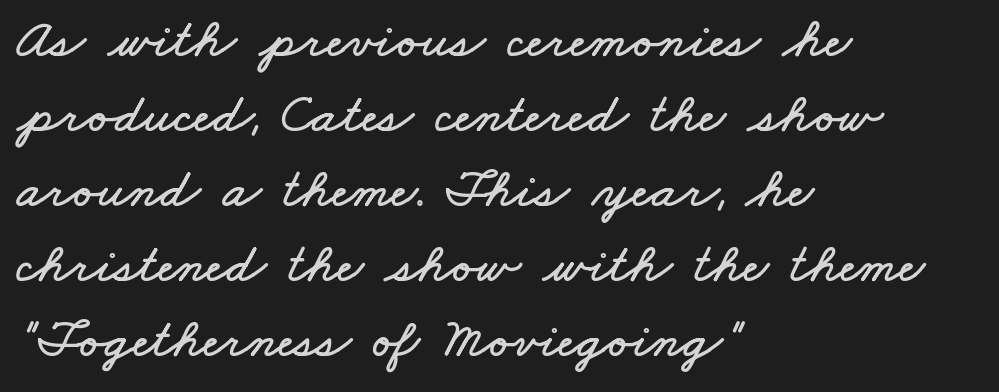
Q: Is the text underlined? A: No.
Q: How is the paragraph aligned? A: Left-aligned.
Q: Is the spacing between letters normal or unusually wide? A: Normal.
Q: Is the spacing between lines tight, normal or loose? A: Normal.
Q: Width (condensed, normal, or wide)? A: Wide.
Q: Stroke contrast? A: Low.
Q: x-height? A: Small.
Q: Monospaced? A: No.
